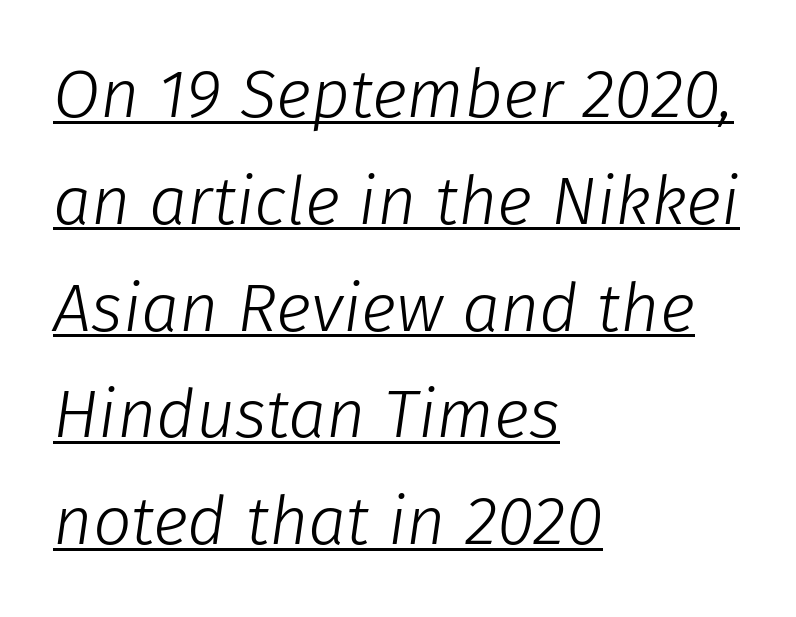
{"italic": "yes", "lean": "right", "slant_degrees": 8, "bold": "no", "weight": "light", "width": "normal", "stroke_contrast": "low", "x_height": "medium", "monospaced": "no", "underline": "yes", "align": "left", "line_spacing": "normal", "line_spacing_ratio": 1.57, "letter_spacing": "normal", "letter_spacing_em": 0.0, "glyph_px": 68}
